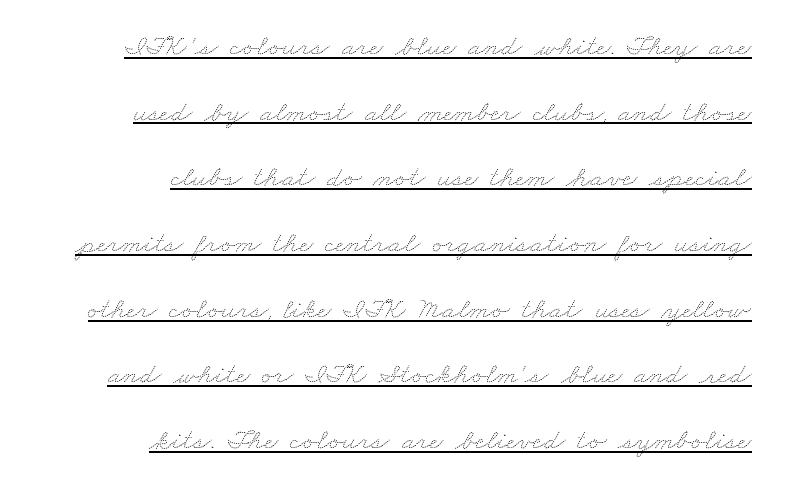
The image shows 30 px thin, wide type; set right-aligned, loose line spacing (2.19x), normal letter spacing, underlined; medium stroke contrast and a small x-height.
